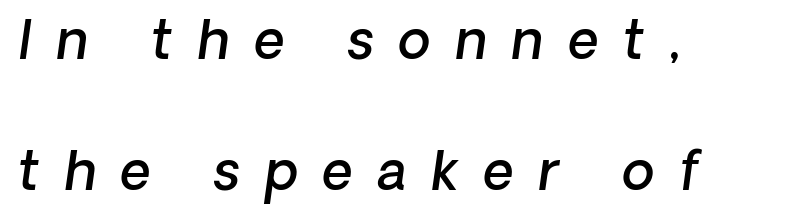
Which margin do the lines hug? The left one — the right edge is uneven. These lines carry some extra weight — a demibold, not a full bold. The rendering shows plain stroke endings on the letterforms — a sans-serif design. Vertically, the passage feels expansive, rows floating well apart. The passage shown is typed in a proportional face where columns would drift. A bare baseline throughout the passage.
